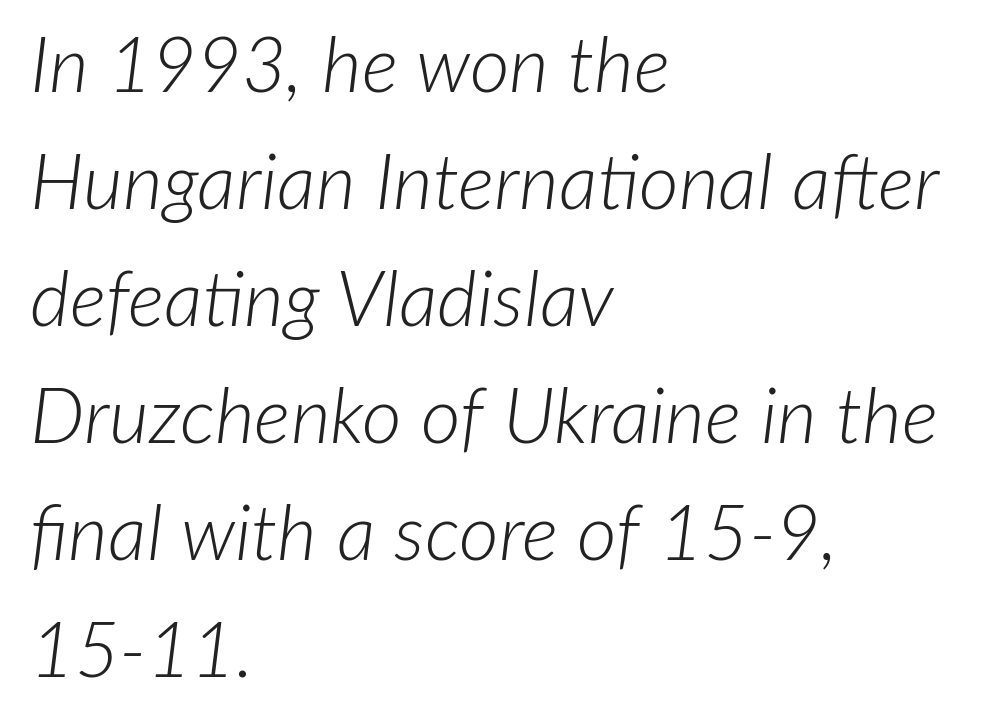
{"italic": "yes", "lean": "right", "slant_degrees": 7, "bold": "no", "weight": "light", "width": "normal", "stroke_contrast": "low", "x_height": "medium", "monospaced": "no", "underline": "no", "align": "left", "line_spacing": "normal", "line_spacing_ratio": 1.52, "letter_spacing": "normal", "letter_spacing_em": 0.0, "glyph_px": 77}
